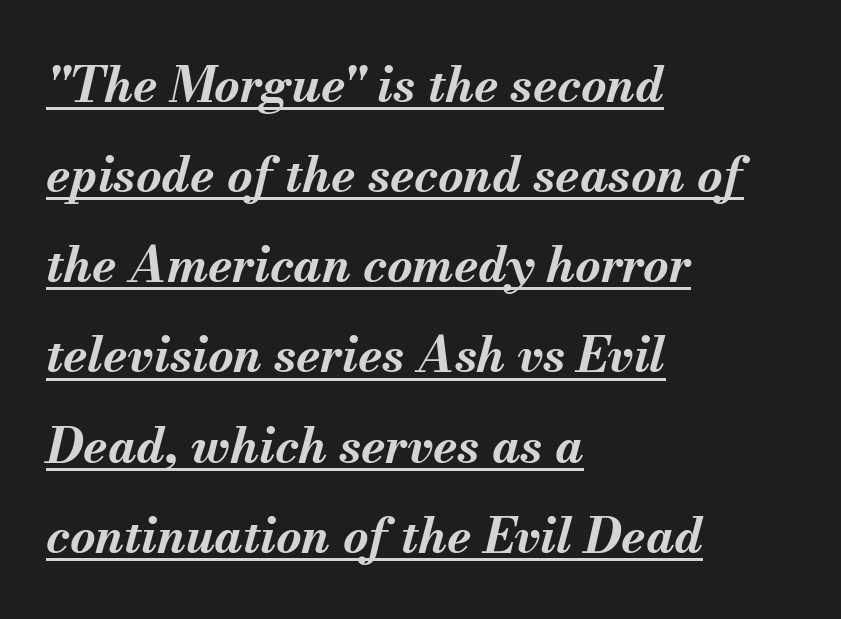
Italic: yes, the glyphs are oblique. Here the glyphs are tracked normally, forming tight word shapes. The face used here is proportionally spaced, like ordinary book or web type. The glyphs have the mass of a bold cut. The paragraph shown leans on its left margin.
